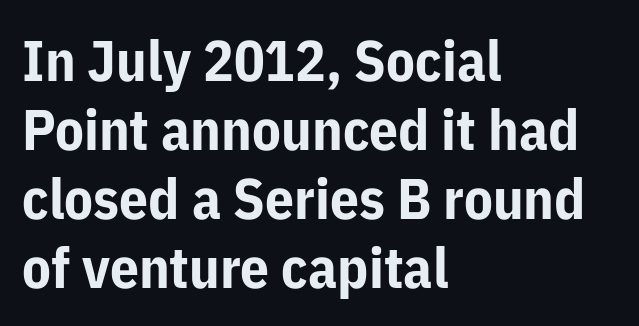
{"serif": "no", "italic": "no", "bold": "yes", "weight": "bold", "width": "normal", "stroke_contrast": "low", "x_height": "medium", "monospaced": "no", "underline": "no", "align": "left", "line_spacing_ratio": 1.21, "letter_spacing": "normal", "letter_spacing_em": 0.0, "glyph_px": 57}
